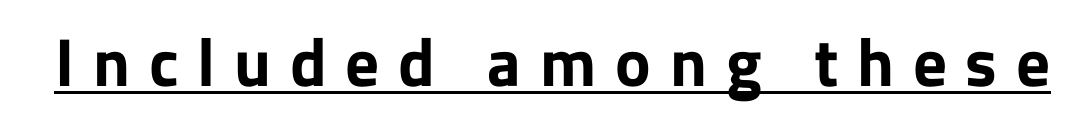
Q: Is the text bold? A: Yes.
Q: Is the text italic (slanted)? A: No, it is upright.
Q: Is the typeface a serif or a sans-serif typeface? A: Sans-serif.
Q: Is the text underlined? A: Yes.
Q: Is the spacing between letters normal or unusually wide? A: Unusually wide.
Q: Width (condensed, normal, or wide)? A: Normal.
Q: Stroke contrast? A: Low.
Q: x-height? A: Medium.
Q: Monospaced? A: No.
